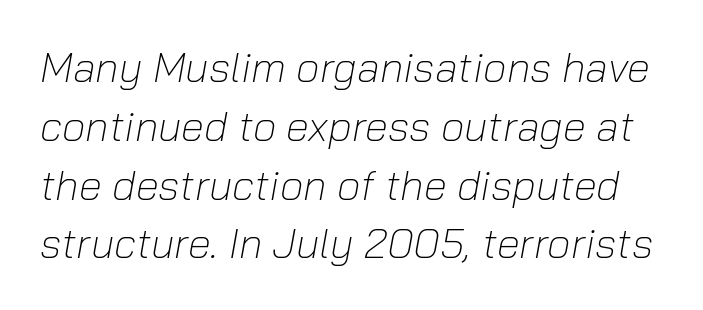
{"italic": "yes", "lean": "right", "slant_degrees": 10, "bold": "no", "weight": "light", "width": "normal", "stroke_contrast": "low", "x_height": "medium", "monospaced": "no", "underline": "no", "line_spacing": "normal", "line_spacing_ratio": 1.4, "letter_spacing": "normal", "letter_spacing_em": 0.0, "glyph_px": 42}
